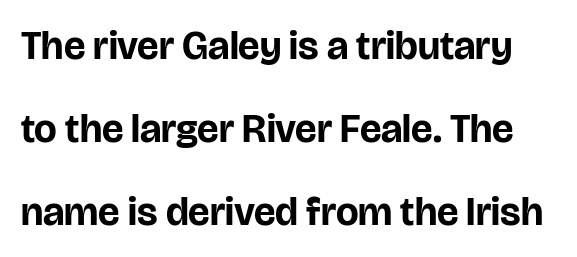
The image shows 40 px bold sans-serif type, upright; set loose line spacing (2.07x), normal letter spacing, not underlined; low stroke contrast and a large x-height.
